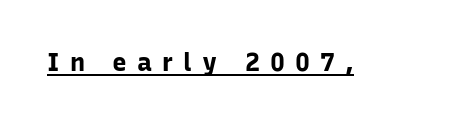
{"italic": "no", "bold": "yes", "underline": "yes", "letter_spacing": "wide", "letter_spacing_em": 0.4, "glyph_px": 25}
